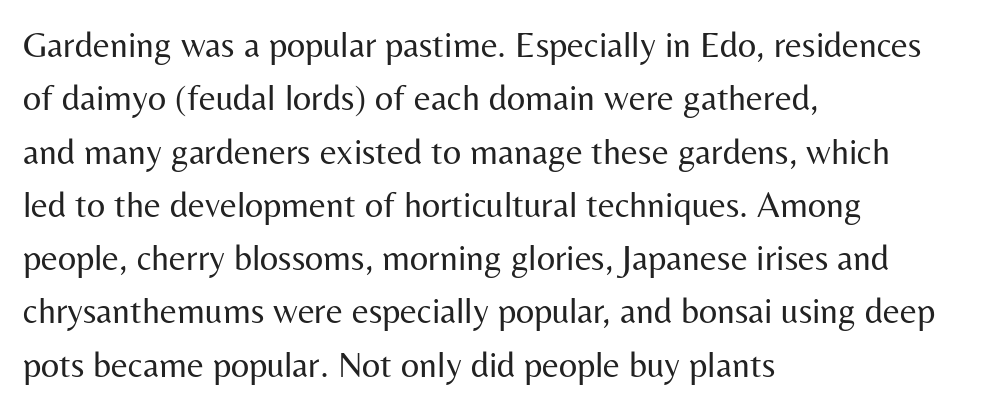
Style check: upright. Underlining? Definitely not there. Letter spacing: default. No extra ink here — the face is not bold. Does the type have serifs? No, each stem ends abruptly. Is this a fixed-width face? No — the glyphs have proportional, varying widths.
